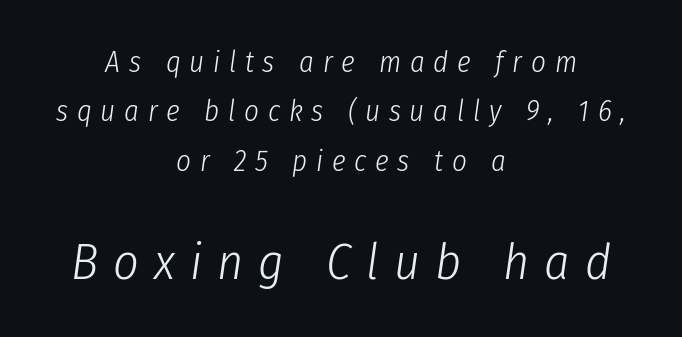
The characters are drawn with everyday or finer stroke widths. You could only call the tracking loose — the letters float apart. Does the copy run flush right? No — it is centered line by line. One glance says typical: line gaps are just what's usual. Tall strokes in this sample are angled rather than plumb.
